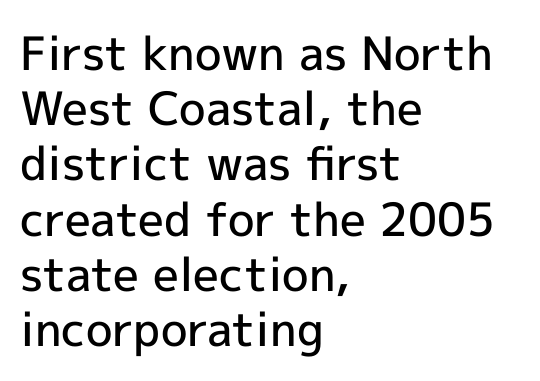
Q: Is the text bold? A: Semi-bold.
Q: Is the text italic (slanted)? A: No, it is upright.
Q: Is the typeface a serif or a sans-serif typeface? A: Sans-serif.
Q: Is the text underlined? A: No.
Q: How is the paragraph aligned? A: Left-aligned.
Q: Is the spacing between letters normal or unusually wide? A: Normal.
Q: Width (condensed, normal, or wide)? A: Normal.
Q: x-height? A: Medium.
Q: Monospaced? A: No.
